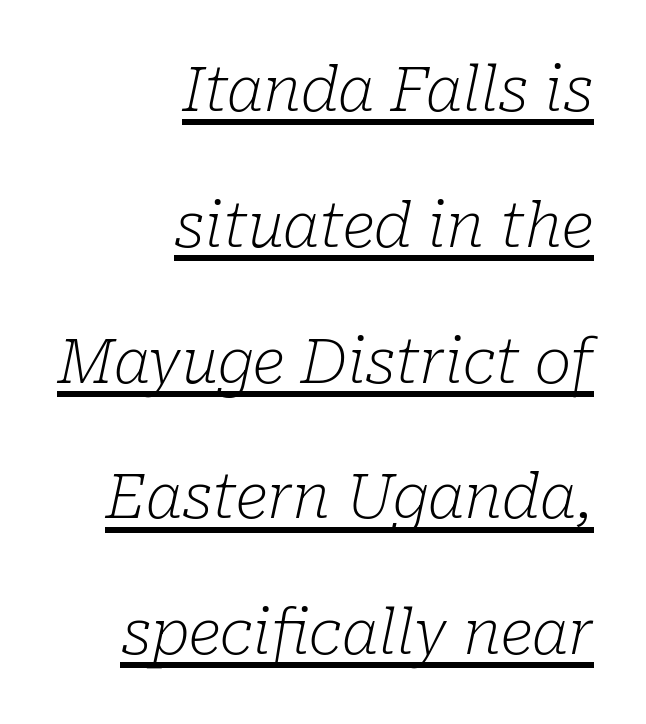
The image shows 62 px light serif type, italic (leaning right); set right-aligned, loose line spacing (2.19x), normal letter spacing, underlined; low stroke contrast and a medium x-height.
